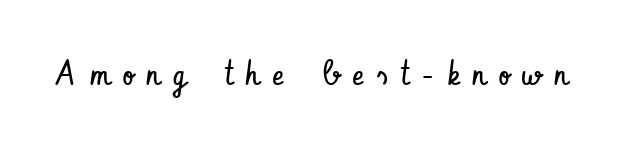
Q: Is the text bold? A: No.
Q: Is the text italic (slanted)? A: No, it is upright.
Q: Is the typeface a serif or a sans-serif typeface? A: Sans-serif.
Q: Is the text underlined? A: No.
Q: Is the spacing between letters normal or unusually wide? A: Unusually wide.
Q: Width (condensed, normal, or wide)? A: Condensed.
Q: Stroke contrast? A: Low.
Q: x-height? A: Small.
Q: Monospaced? A: No.
